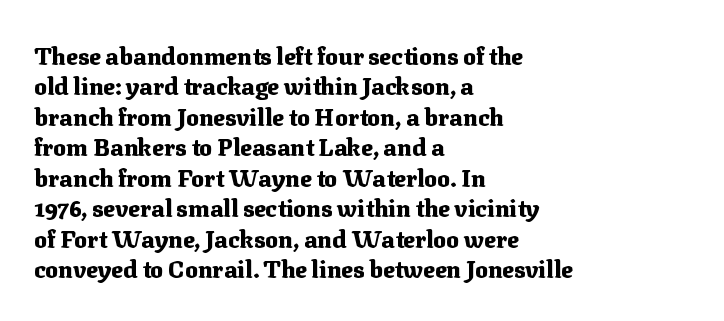
The image shows 24 px bold type, upright; set left-aligned, normal line spacing (1.27x), normal letter spacing, not underlined.
